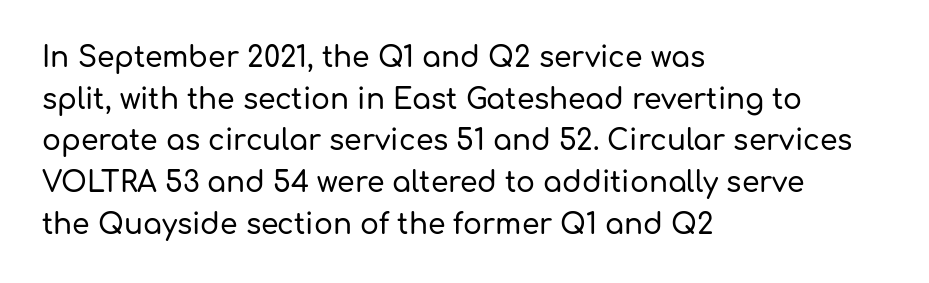
Q: Is the text italic (slanted)? A: No, it is upright.
Q: Is the typeface a serif or a sans-serif typeface? A: Sans-serif.
Q: Is the text underlined? A: No.
Q: How is the paragraph aligned? A: Left-aligned.
Q: Is the spacing between letters normal or unusually wide? A: Normal.
Q: Is the spacing between lines tight, normal or loose? A: Normal.
Q: Width (condensed, normal, or wide)? A: Normal.
Q: Stroke contrast? A: Low.
Q: x-height? A: Medium.
Q: Monospaced? A: No.
